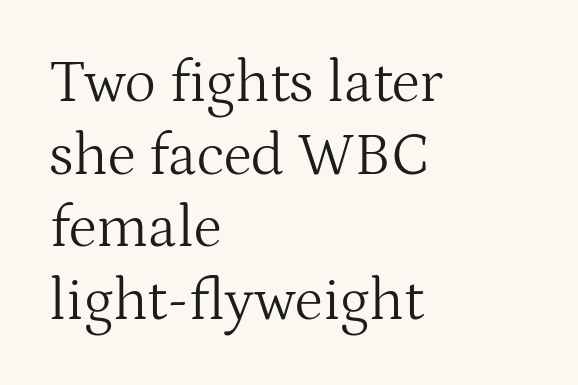
Horizontally, the lines are justified to the leading edge only. Observe the ordinary spacing: letters are neighbours, not strangers. The font sits on the lighter half of the weight spectrum, regular included. Think of a printed novel: that variable character pitch is what you see here.
